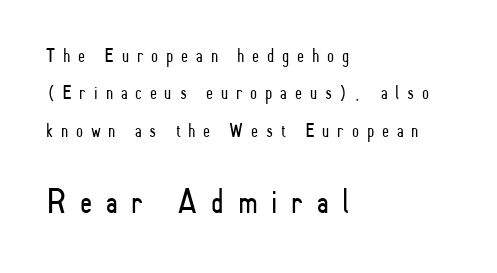
{"serif": "no", "italic": "no", "bold": "no", "weight": "light", "width": "condensed", "stroke_contrast": "low", "x_height": "small", "monospaced": "no", "underline": "no", "align": "left", "line_spacing_ratio": 1.87, "letter_spacing": "wide", "letter_spacing_em": 0.39, "larger_block": "second", "size_ratio": 1.75, "glyph_px": 35}
